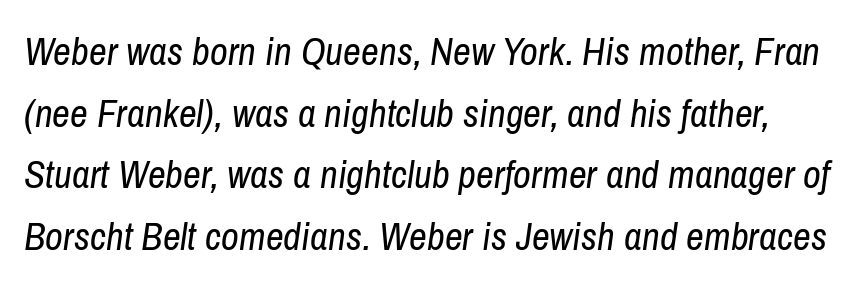
Q: Is the text bold? A: No.
Q: Is the text italic (slanted)? A: Yes, it leans right by about 8 degrees.
Q: Is the text underlined? A: No.
Q: Is the spacing between letters normal or unusually wide? A: Normal.
Q: Is the spacing between lines tight, normal or loose? A: Normal.
Q: Width (condensed, normal, or wide)? A: Condensed.
Q: Stroke contrast? A: Low.
Q: x-height? A: Medium.
Q: Monospaced? A: No.
